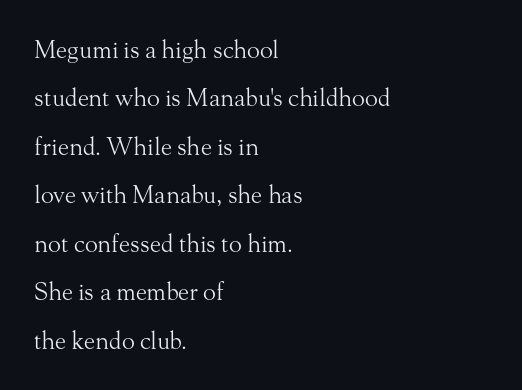
Stems and bowls with no extra thickness — not bold. Do the letters lean? They stand straight. Compared with typical paragraphs, the rows here are farther apart. Glance below the letters and you will spot only blank space. Characters follow at the spacing the type designer built in. Notice how the passage keeps a crisp vertical edge on the left only.
